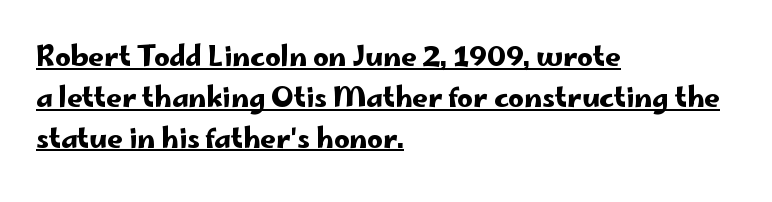
Q: Is the text italic (slanted)? A: No, it is upright.
Q: Is the text underlined? A: Yes.
Q: How is the paragraph aligned? A: Left-aligned.
Q: Is the spacing between letters normal or unusually wide? A: Normal.
Q: Is the spacing between lines tight, normal or loose? A: Normal.
